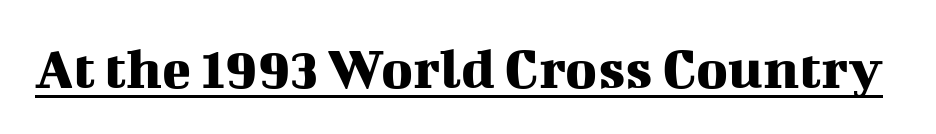
{"serif": "yes", "italic": "no", "width": "normal", "stroke_contrast": "medium", "x_height": "medium", "monospaced": "no", "underline": "yes", "letter_spacing": "normal", "letter_spacing_em": 0.0, "glyph_px": 60}
